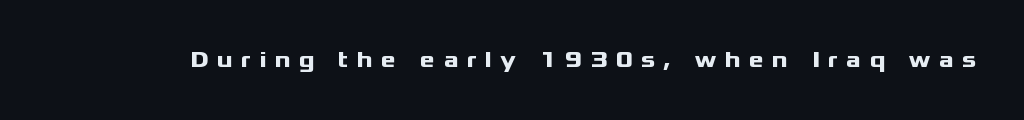
Q: Is the text bold? A: Yes.
Q: Is the text italic (slanted)? A: No, it is upright.
Q: Is the text underlined? A: No.
Q: Is the spacing between letters normal or unusually wide? A: Unusually wide.
